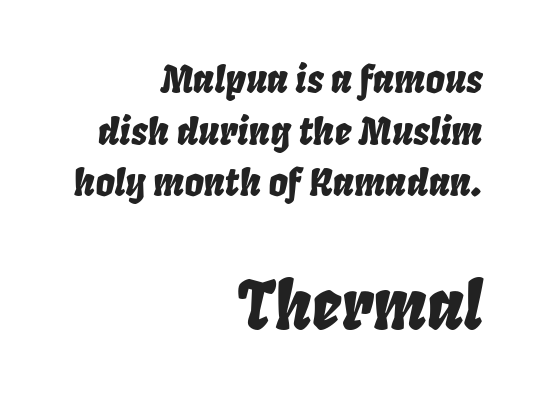
{"italic": "yes", "lean": "right", "slant_degrees": 8, "width": "condensed", "stroke_contrast": "low", "x_height": "large", "monospaced": "no", "underline": "no", "align": "right", "line_spacing": "normal", "line_spacing_ratio": 1.36, "letter_spacing": "normal", "letter_spacing_em": 0.0, "larger_block": "second", "size_ratio": 1.74, "glyph_px": 66}
